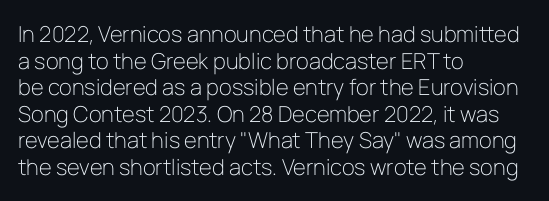
{"italic": "no", "bold": "no", "underline": "no", "align": "left", "line_spacing_ratio": 1.21, "letter_spacing": "normal", "letter_spacing_em": 0.0, "glyph_px": 22}
